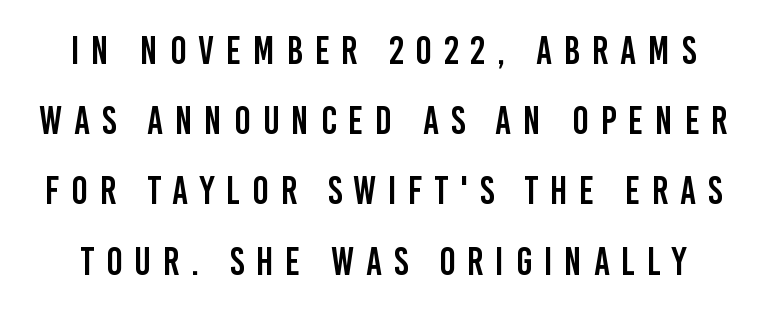
The image shows 39 px condensed sans-serif type, upright; set line spacing 1.8x, unusually wide letter spacing (+0.3 em), not underlined; low stroke contrast and a large x-height.
